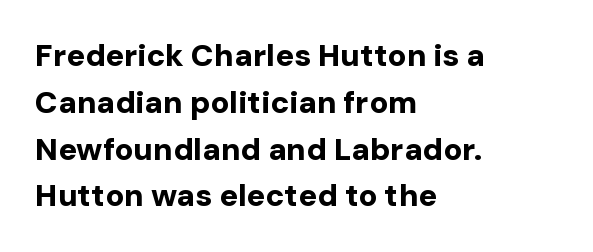
Q: Is the text bold? A: Yes.
Q: Is the text italic (slanted)? A: No, it is upright.
Q: Is the typeface a serif or a sans-serif typeface? A: Sans-serif.
Q: Is the text underlined? A: No.
Q: How is the paragraph aligned? A: Left-aligned.
Q: Is the spacing between letters normal or unusually wide? A: Normal.
Q: Is the spacing between lines tight, normal or loose? A: Normal.
Q: Width (condensed, normal, or wide)? A: Normal.
Q: Stroke contrast? A: Low.
Q: x-height? A: Medium.
Q: Monospaced? A: No.
